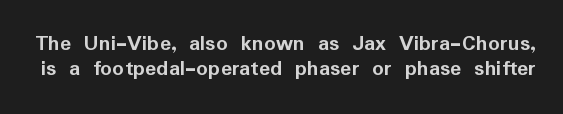
{"italic": "no", "bold": "yes", "underline": "no", "line_spacing": "tight", "line_spacing_ratio": 1.08, "letter_spacing": "normal", "letter_spacing_em": 0.0, "glyph_px": 23}
